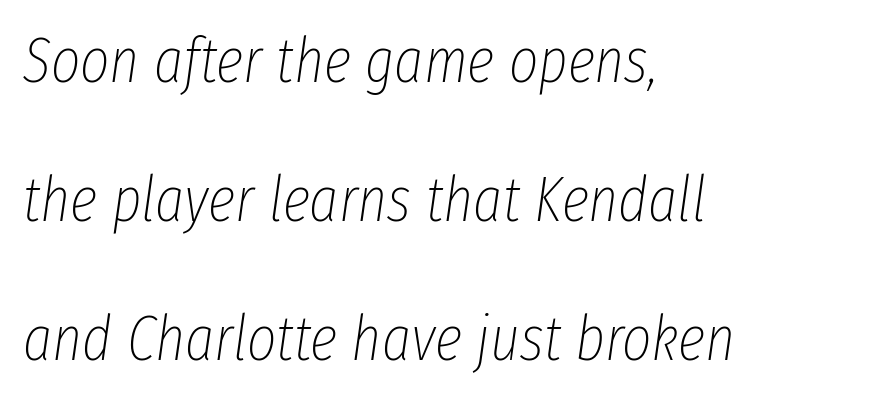
These lines stand farther apart than default settings would place them. In CSS terms this would be text-align: left. If you drew a line through each stem, it would be angled. A bare baseline throughout the passage.
